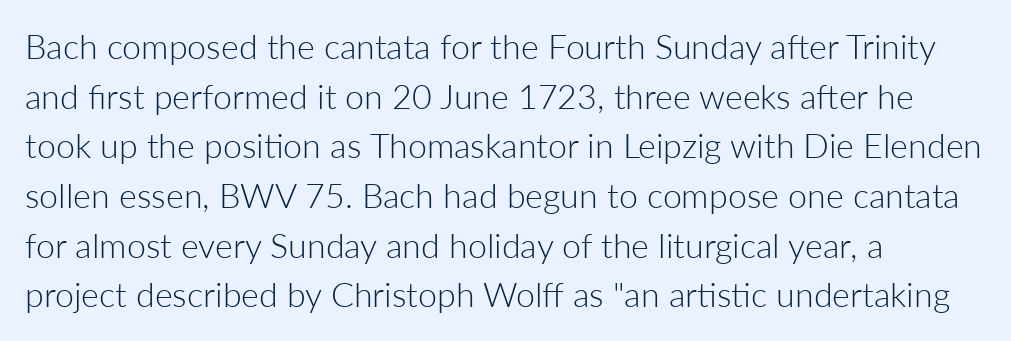
The image shows 34 px light sans-serif type, upright; set left-aligned, normal line spacing (1.46x), normal letter spacing, not underlined; low stroke contrast and a medium x-height.
